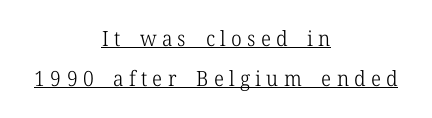
The image shows 21 px text type, upright; set centered, loose line spacing (1.9x), unusually wide letter spacing (+0.25 em), underlined.
